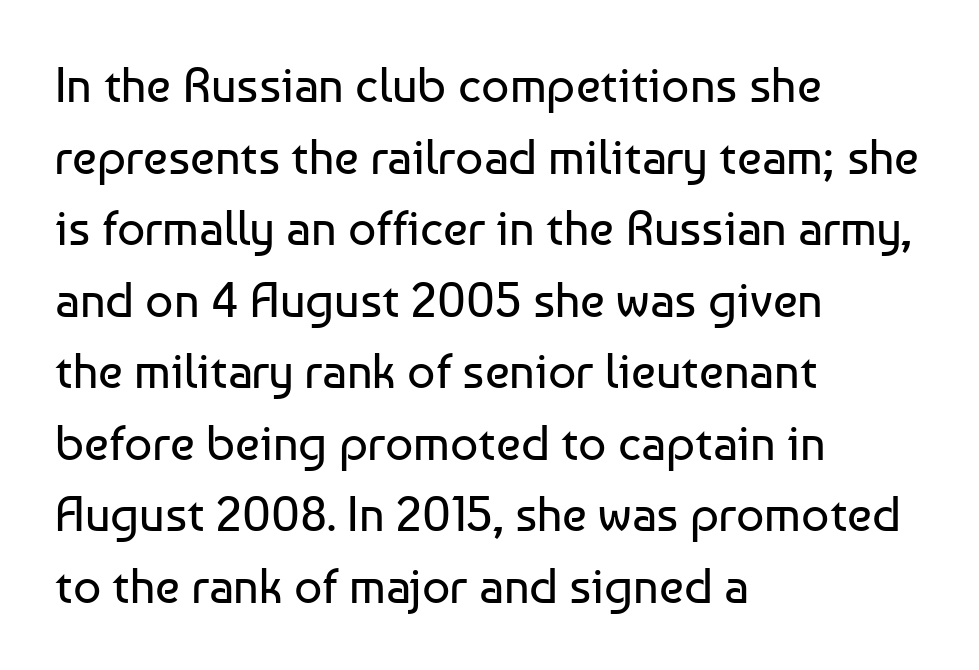
The image shows 49 px regular-weight sans-serif type, upright; set left-aligned, normal line spacing (1.46x), normal letter spacing, not underlined; low stroke contrast and a medium x-height.
